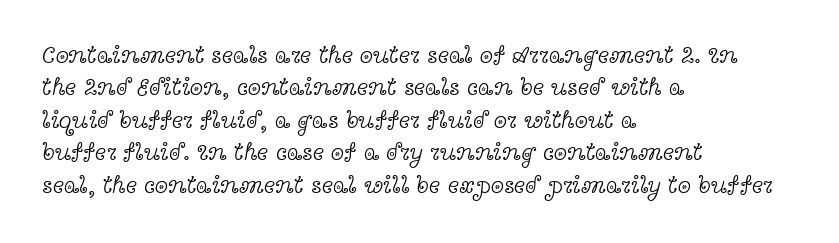
The typesetter chose a ragged-right arrangement here. In terms of letterspacing, this is plain default setting. Descenders hang freely into open space. A typesetter would call this leading conventional body-copy spacing. Stems and bowls with no extra thickness — not bold.
